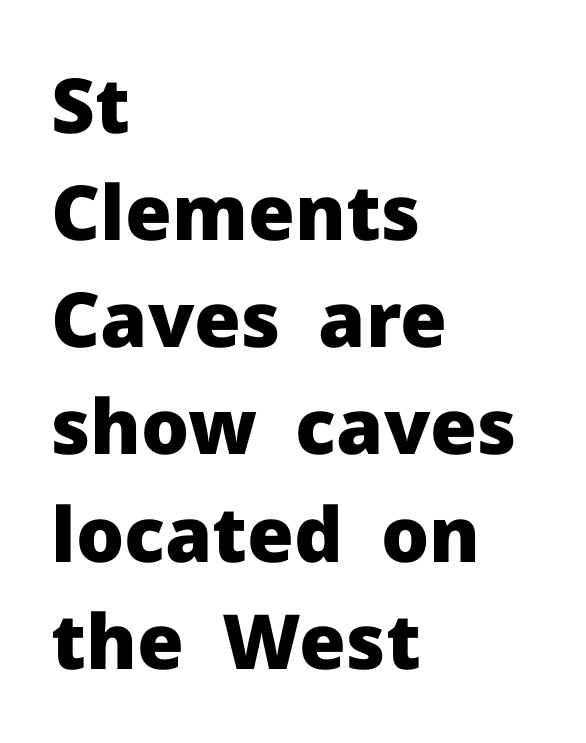
The image shows 76 px heavy sans-serif type, upright; set left-aligned, normal line spacing (1.41x), normal letter spacing, not underlined; low stroke contrast and a medium x-height.
